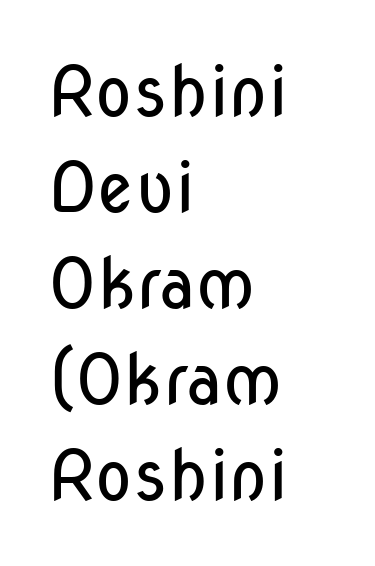
Quick note: not italic, upright. What kind of face is this? One without serifs — a sans. Layout note: lines flush left. The strokes carry an ordinary text weight at most. Descender tails drop into unmarked territory.
